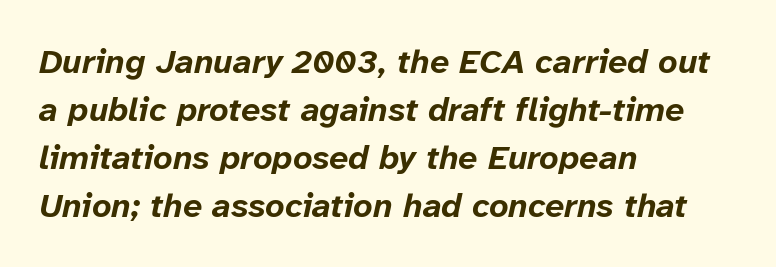
{"italic": "yes", "lean": "right", "slant_degrees": 12, "bold": "yes", "weight": "bold", "width": "normal", "stroke_contrast": "low", "x_height": "medium", "monospaced": "no", "underline": "no", "align": "left", "line_spacing": "normal", "line_spacing_ratio": 1.41, "letter_spacing": "normal", "letter_spacing_em": 0.0, "glyph_px": 34}
